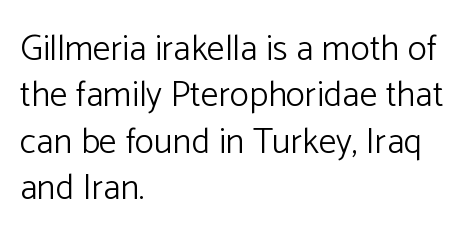
Honestly, the letter spacing is just normal — you wouldn't notice it. The characters are drawn with everyday or finer stroke widths. The line-height multiplier appears to be the usual default. Plain, unruled lines of type. Varying glyph widths throughout — classic text-font behaviour.
